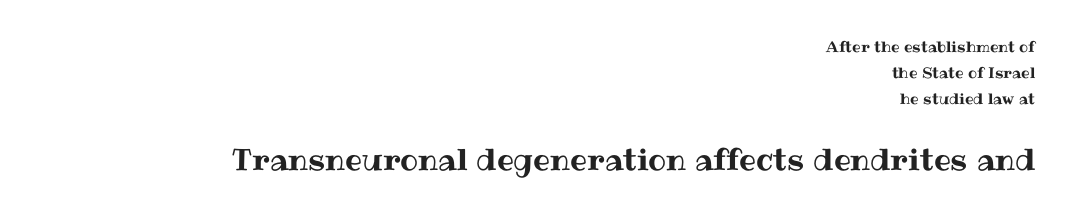
The image shows 30 px text type, upright; set right-aligned, line spacing 1.74x, normal letter spacing, not underlined; the second (bottom) block is 2.0x larger; medium stroke contrast and a medium x-height.
